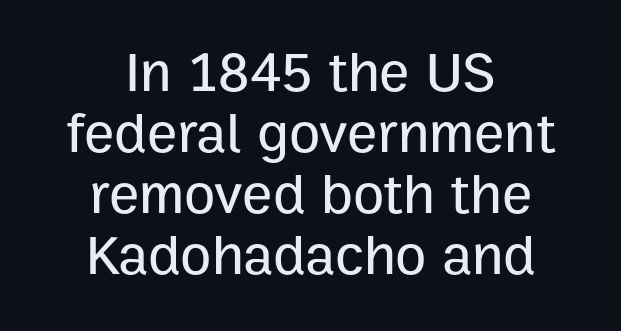
The tracking reads as untouched default to a designer's eye. The face used here is proportionally spaced, like ordinary book or web type. A bare baseline throughout the passage. This is roman type, the default non-slanted kind. The compositor balanced each line on the midline. Compared with typical paragraphs, the rows here are closer together.
